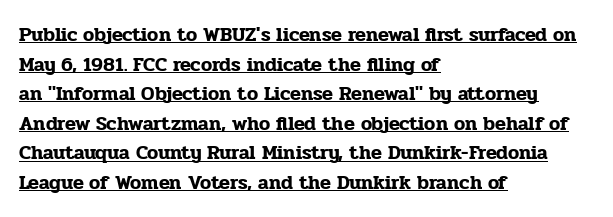
Q: Is the text italic (slanted)? A: No, it is upright.
Q: Is the text underlined? A: Yes.
Q: How is the paragraph aligned? A: Left-aligned.
Q: Is the spacing between letters normal or unusually wide? A: Normal.
Q: Is the spacing between lines tight, normal or loose? A: Normal.
